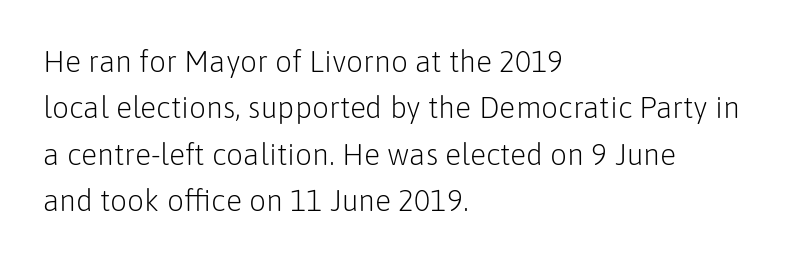
Q: Is the text bold? A: No.
Q: Is the text italic (slanted)? A: No, it is upright.
Q: Is the typeface a serif or a sans-serif typeface? A: Sans-serif.
Q: Is the text underlined? A: No.
Q: How is the paragraph aligned? A: Left-aligned.
Q: Is the spacing between letters normal or unusually wide? A: Normal.
Q: Is the spacing between lines tight, normal or loose? A: Normal.
Q: Width (condensed, normal, or wide)? A: Normal.
Q: Stroke contrast? A: Low.
Q: x-height? A: Medium.
Q: Monospaced? A: No.
